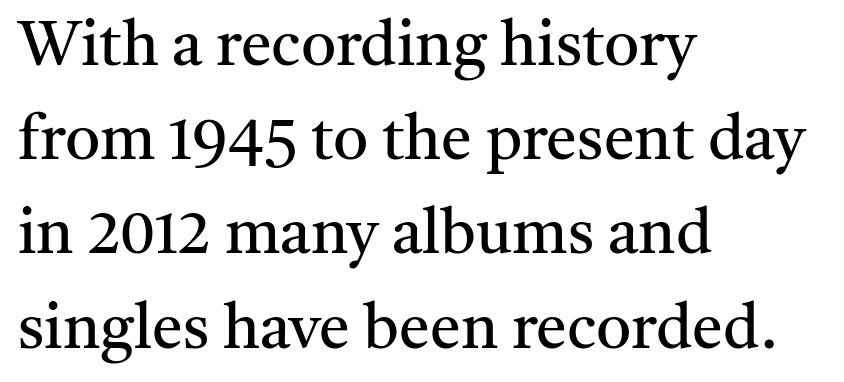
The image shows 62 px regular-weight serif type, upright; set left-aligned, normal line spacing (1.52x), normal letter spacing, not underlined; medium stroke contrast and a medium x-height.
